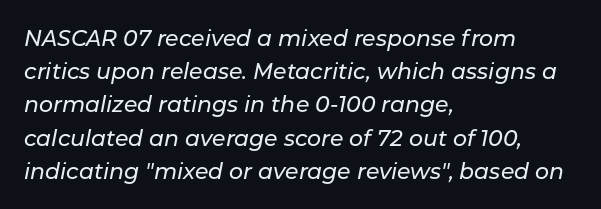
The image shows 22 px text type, italic (leaning right); set left-aligned, normal line spacing (1.51x), normal letter spacing, not underlined.
